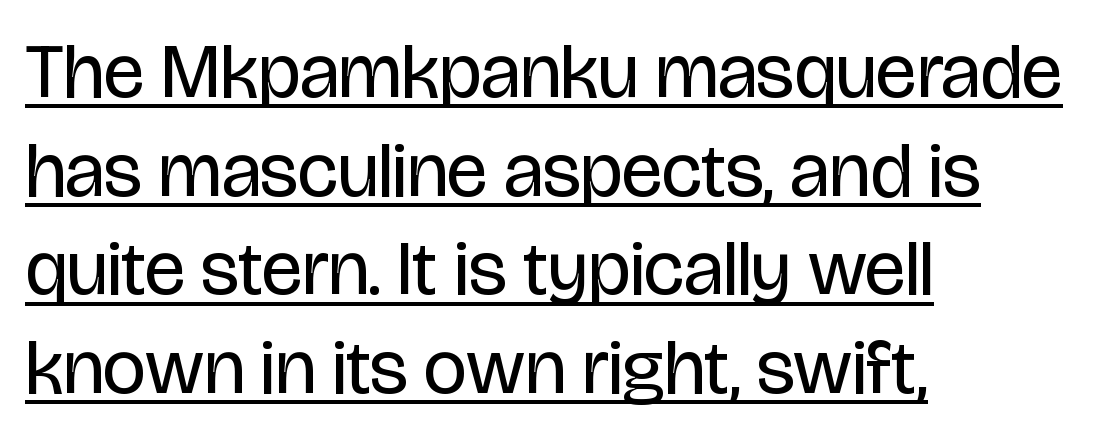
{"serif": "no", "italic": "no", "bold": "no", "weight": "regular", "width": "condensed", "stroke_contrast": "low", "x_height": "large", "monospaced": "no", "underline": "yes", "align": "left", "line_spacing": "normal", "line_spacing_ratio": 1.28, "letter_spacing": "normal", "letter_spacing_em": 0.0, "glyph_px": 77}
